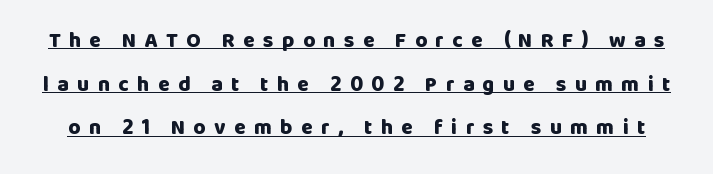
The letters stand straight up with perfectly vertical stems. What decoration does the sample have? An underline. Someone cranked the tracking dial way up on this one. The vertical gap from one line to the next is large. Every letter is thick-stroked: bold, no question.
